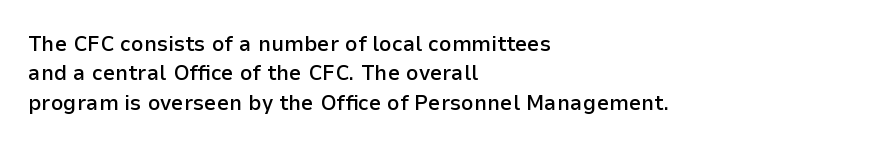
{"italic": "no", "bold": "semi", "underline": "no", "align": "left", "line_spacing": "normal", "line_spacing_ratio": 1.33, "letter_spacing": "normal", "letter_spacing_em": 0.0, "glyph_px": 22}
